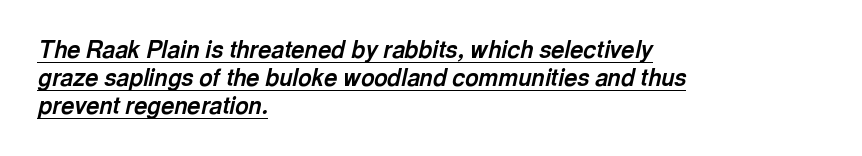
Q: Is the text bold? A: Yes.
Q: Is the text italic (slanted)? A: Yes, it leans right by about 13 degrees.
Q: Is the text underlined? A: Yes.
Q: How is the paragraph aligned? A: Left-aligned.
Q: Is the spacing between letters normal or unusually wide? A: Normal.
